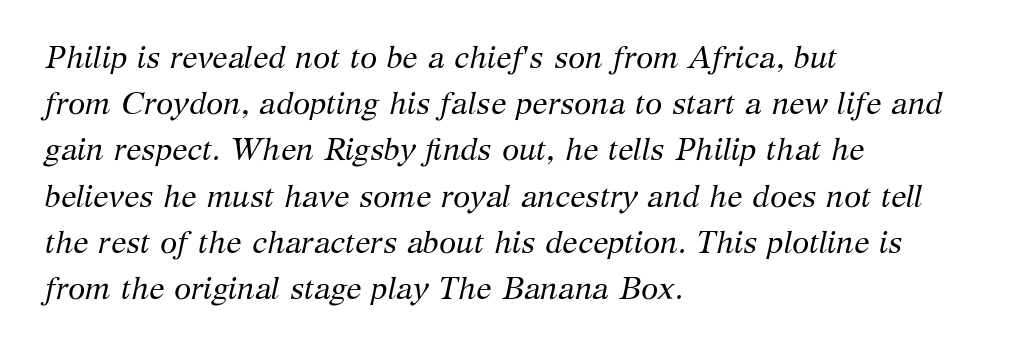
The image shows 31 px regular-weight serif type, italic (leaning right); set left-aligned, normal line spacing (1.49x), normal letter spacing, not underlined; medium stroke contrast and a medium x-height.
